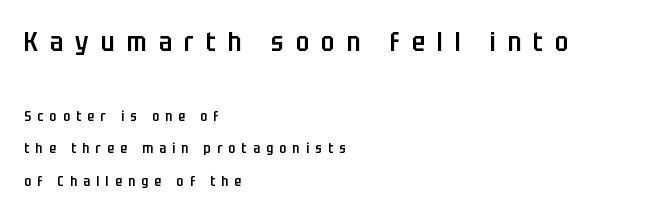
The image shows 27 px text type, upright; set left-aligned, loose line spacing (2.29x), unusually wide letter spacing (+0.45 em), not underlined; the first (top) block is 1.93x larger.
